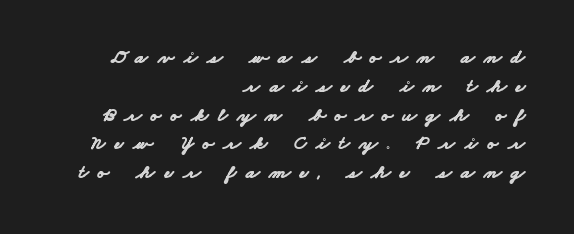
The image shows 20 px bold type; set right-aligned, normal line spacing (1.44x), unusually wide letter spacing (+0.47 em), not underlined.
